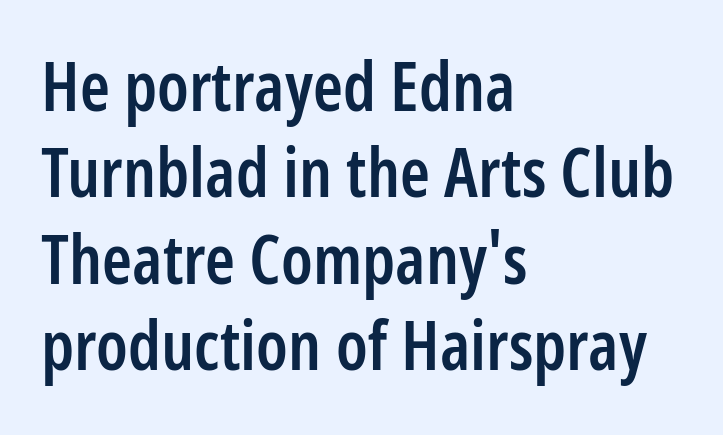
The image shows 68 px semibold, condensed sans-serif type, upright; set left-aligned, normal line spacing (1.27x), normal letter spacing, not underlined; low stroke contrast and a medium x-height.
